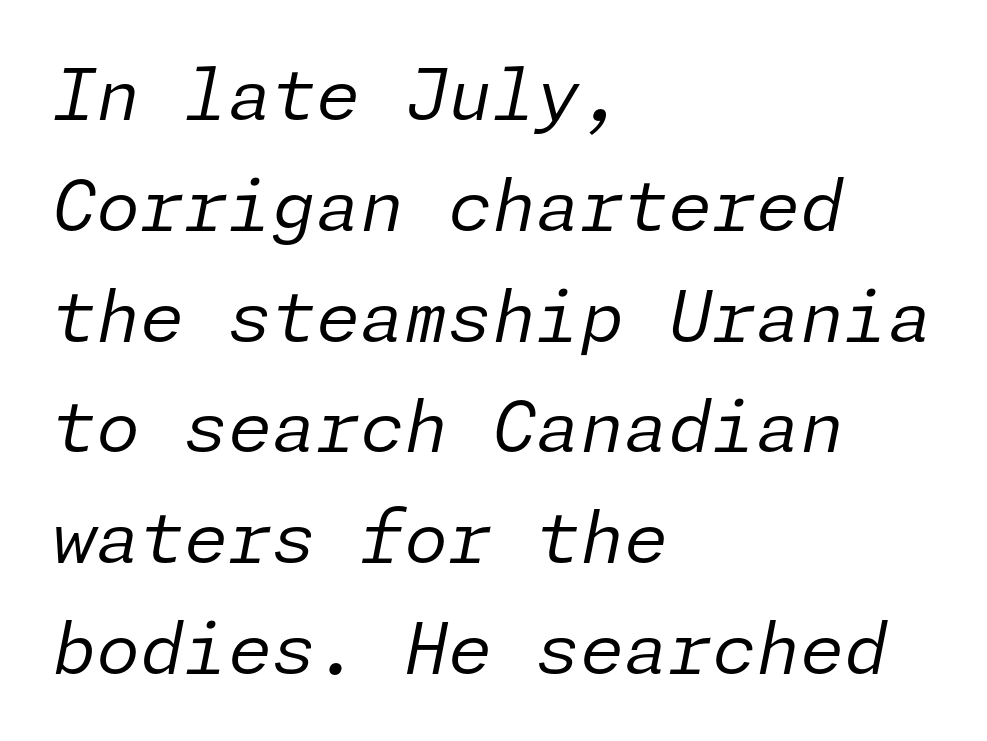
Q: Is the text bold? A: No.
Q: Is the text italic (slanted)? A: Yes, it leans right by about 11 degrees.
Q: Is the text underlined? A: No.
Q: How is the paragraph aligned? A: Left-aligned.
Q: Is the spacing between letters normal or unusually wide? A: Normal.
Q: Is the spacing between lines tight, normal or loose? A: Normal.
Q: Width (condensed, normal, or wide)? A: Normal.
Q: Stroke contrast? A: Low.
Q: x-height? A: Medium.
